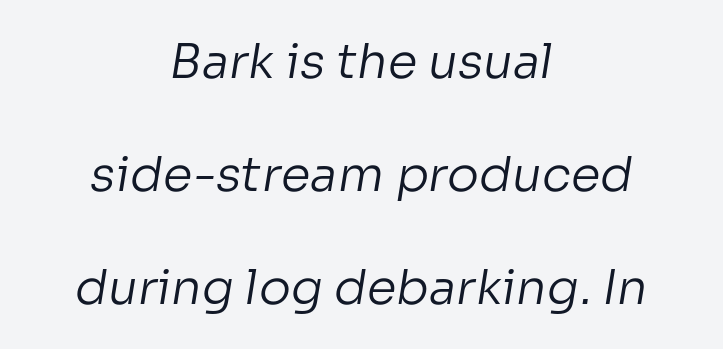
The passage shown is typed in a proportional face where columns would drift. These lines keep a tight, regular rhythm from letter to letter. Rows of type keep a wide berth in the vertical direction. The words here are not underlined. Compared with a typical body face, this is equally light or lighter still. These lines are centered, leaving both edges ragged.
